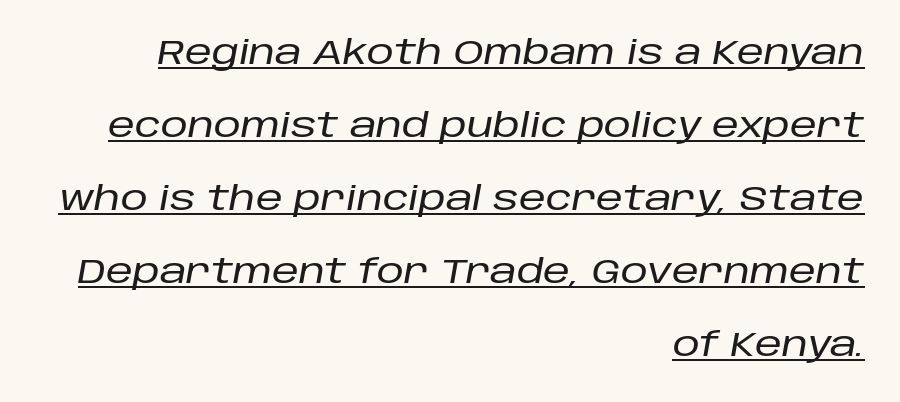
Words appear dense and cohesive because spacing is normal. The rendering anchors every line to the right-hand side. This is underlined copy, the kind a proofreader might mark for attention. Vertical spacing — loose.
